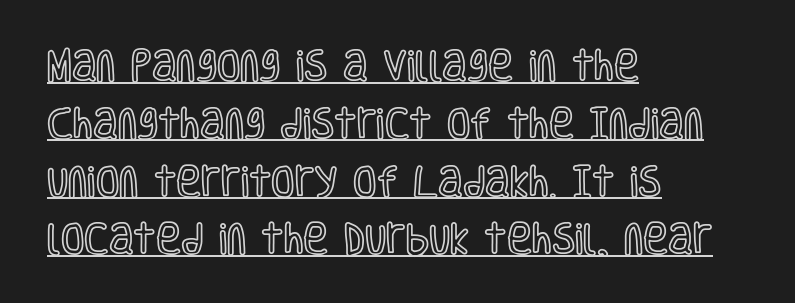
{"italic": "no", "width": "condensed", "x_height": "large", "monospaced": "no", "underline": "yes", "align": "left", "line_spacing": "normal", "line_spacing_ratio": 1.7, "letter_spacing": "normal", "letter_spacing_em": 0.0, "glyph_px": 34}
